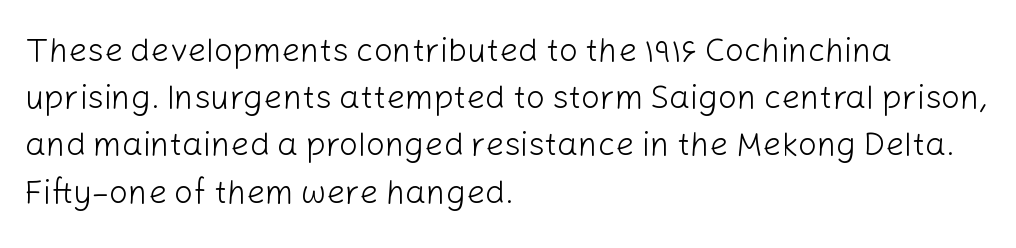
The image shows 33 px light sans-serif type, upright; set left-aligned, normal line spacing (1.43x), normal letter spacing, not underlined; low stroke contrast and a medium x-height.
